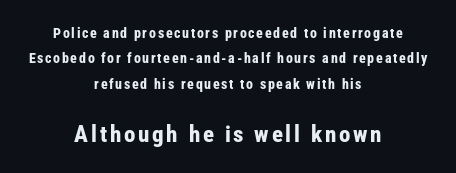
Q: Is the text bold? A: Yes.
Q: Is the text italic (slanted)? A: No, it is upright.
Q: Is the text underlined? A: No.
Q: How is the paragraph aligned? A: Centered.
Q: Which block of text is set in a larger size, the first (top) or the second (bottom)? A: The second (bottom) one.
